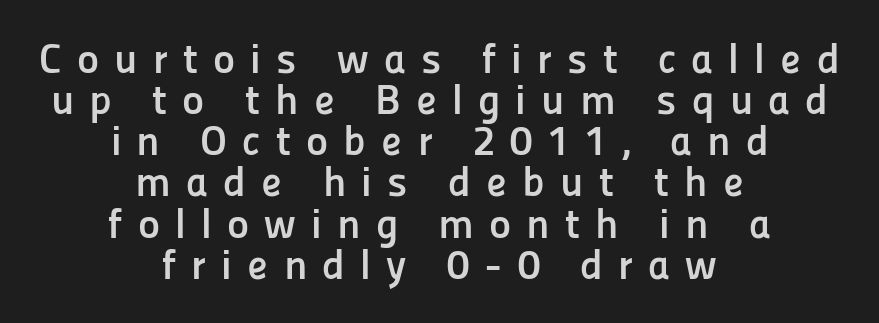
Q: Is the text bold? A: Yes.
Q: Is the text italic (slanted)? A: No, it is upright.
Q: Is the typeface a serif or a sans-serif typeface? A: Sans-serif.
Q: Is the text underlined? A: No.
Q: How is the paragraph aligned? A: Centered.
Q: Is the spacing between letters normal or unusually wide? A: Unusually wide.
Q: Is the spacing between lines tight, normal or loose? A: Tight.
Q: Width (condensed, normal, or wide)? A: Normal.
Q: Stroke contrast? A: Low.
Q: x-height? A: Medium.
Q: Monospaced? A: No.
